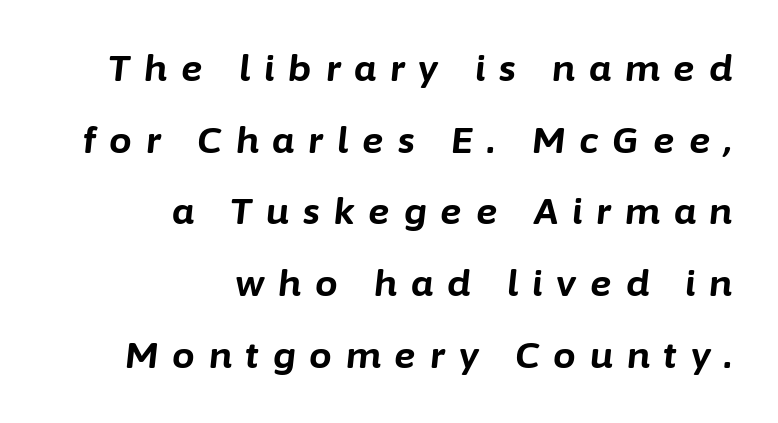
The font is running at its bold setting. A flush-right, rag-left setting is used for this passage. Varying glyph widths throughout — classic text-font behaviour. Underline: absent. Whoever set this chose breathing room over compactness in the vertical rhythm. The horizontal fit of the characters is loose and conspicuously gappy.
